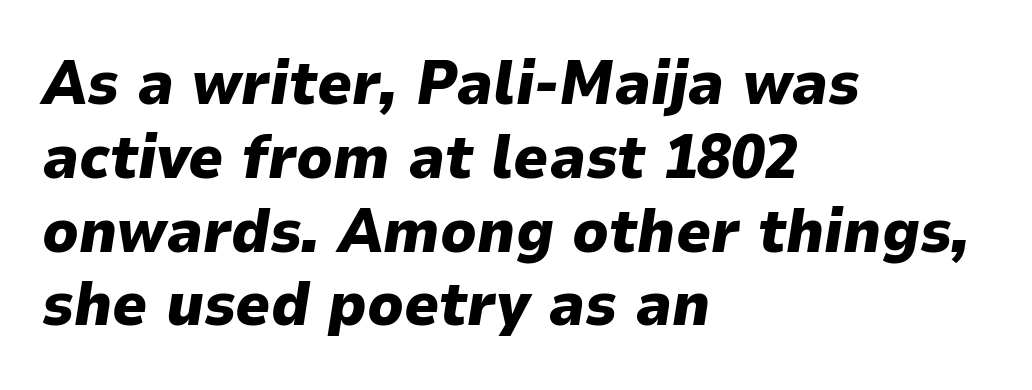
Q: Is the text bold? A: Yes.
Q: Is the text italic (slanted)? A: Yes, it leans right by about 9 degrees.
Q: Is the text underlined? A: No.
Q: How is the paragraph aligned? A: Left-aligned.
Q: Is the spacing between letters normal or unusually wide? A: Normal.
Q: Width (condensed, normal, or wide)? A: Normal.
Q: Stroke contrast? A: Low.
Q: x-height? A: Medium.
Q: Monospaced? A: No.
